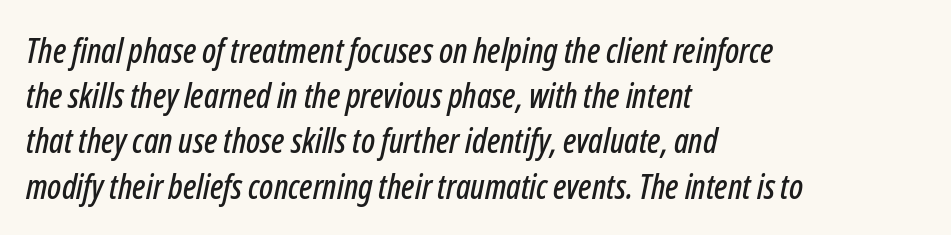
Lines of text with bare space underneath. Caption: standard tracking, unaltered. The face used here is proportionally spaced, like ordinary book or web type. Typeset ragged right — the left edge is the straight one. The rendering applies a slant to the glyphs. Notice how descenders clear the ascenders below comfortably — that's standard leading.
